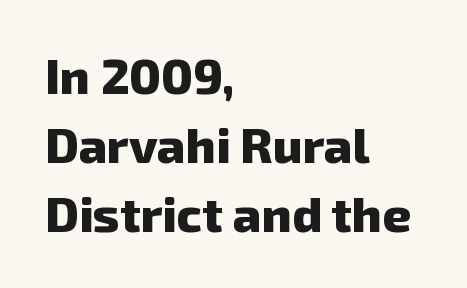
Q: Is the text bold? A: Yes.
Q: Is the typeface a serif or a sans-serif typeface? A: Sans-serif.
Q: Is the text underlined? A: No.
Q: How is the paragraph aligned? A: Left-aligned.
Q: Is the spacing between letters normal or unusually wide? A: Normal.
Q: Is the spacing between lines tight, normal or loose? A: Normal.
Q: Width (condensed, normal, or wide)? A: Normal.
Q: Stroke contrast? A: Low.
Q: x-height? A: Medium.
Q: Monospaced? A: No.
